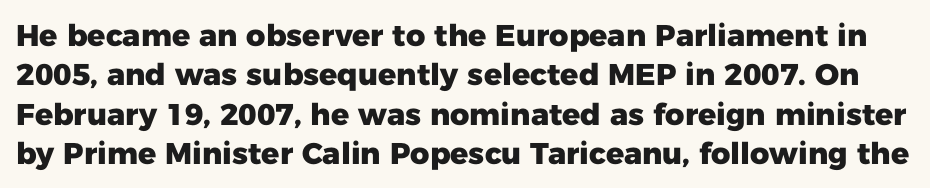
Check the space under the baseline: it is left empty. Here the designer chose a conventional face with non-uniform glyph widths. You can tell from the bare stems that sans-serif type was used. The characters look thick and weighty, a clear bold. Does the lettering tilt? It doesn't — this is upright. In terms of letterspacing, this is plain default setting.
